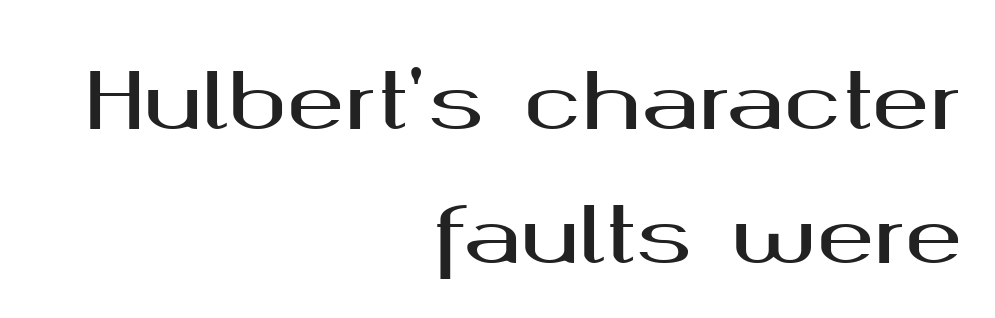
{"serif": "no", "italic": "no", "width": "wide", "stroke_contrast": "medium", "x_height": "medium", "monospaced": "no", "underline": "no", "align": "right", "line_spacing_ratio": 1.72, "letter_spacing": "normal", "letter_spacing_em": 0.0, "glyph_px": 78}
